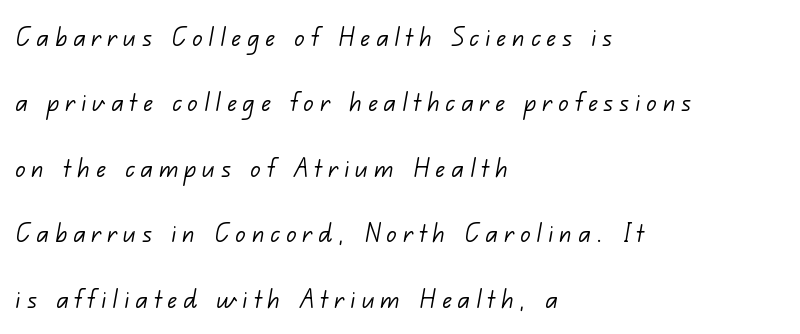
The image shows 31 px light sans-serif type; set left-aligned, loose line spacing (2.11x), unusually wide letter spacing (+0.2 em), not underlined; low stroke contrast and a small x-height.
